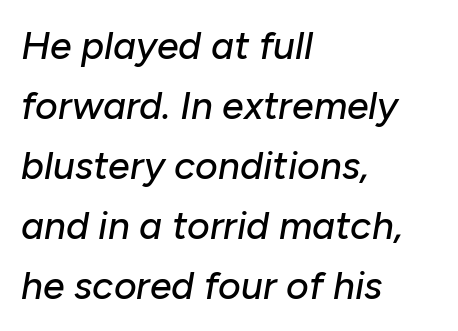
The image shows 39 px text type, italic (leaning right); set left-aligned, normal line spacing (1.54x), normal letter spacing, not underlined; low stroke contrast and a medium x-height.
